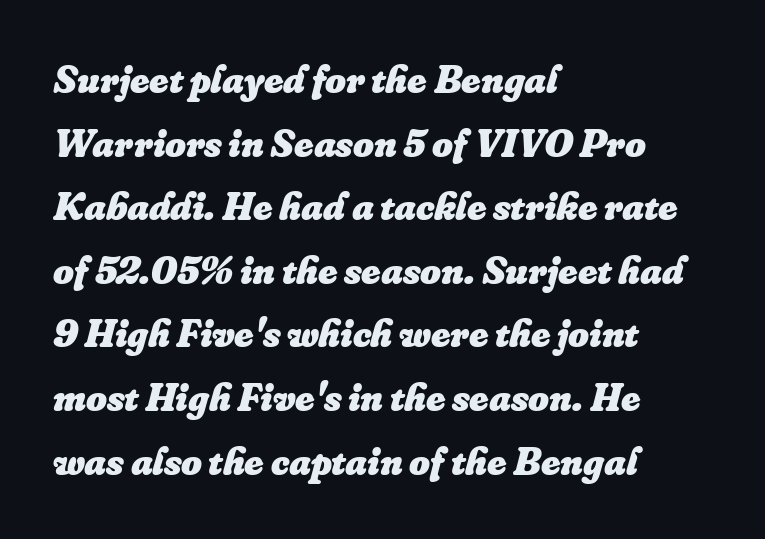
These lines were composed using italics. Notice how descenders clear the ascenders below comfortably — that's standard leading. Each word holds together tightly as a unit, with standard inter-letter gaps. Every letter is thick-stroked: bold, no question.
